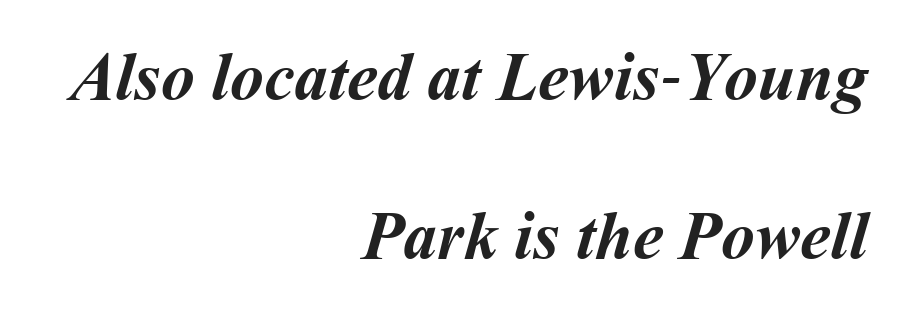
Layout note: lines flush right. Each glyph is drawn with heavy, bold strokes. Short note: letters normally spaced. This sample has the flowing, uneven cadence of proportional lettering. The zone under the glyphs is completely vacant.
